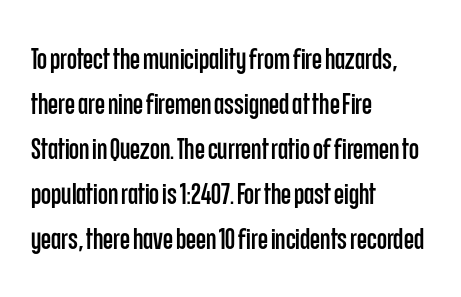
The image shows 29 px condensed sans-serif type, upright; set left-aligned, normal line spacing (1.55x), normal letter spacing, not underlined; low stroke contrast and a large x-height.
